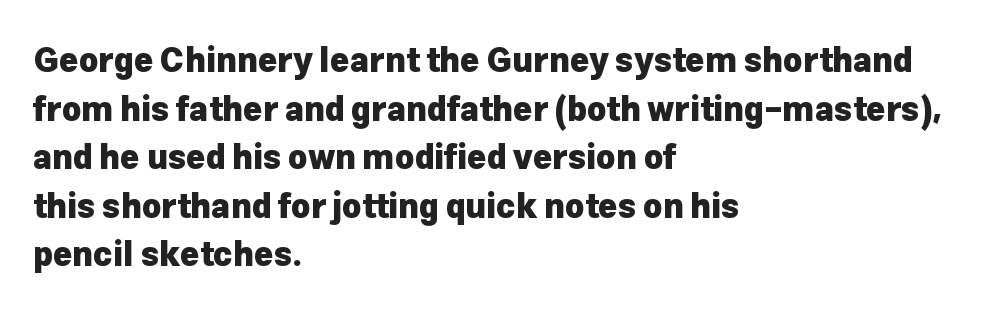
Q: Is the text bold? A: Yes.
Q: Is the text italic (slanted)? A: No, it is upright.
Q: Is the typeface a serif or a sans-serif typeface? A: Sans-serif.
Q: Is the text underlined? A: No.
Q: How is the paragraph aligned? A: Left-aligned.
Q: Is the spacing between letters normal or unusually wide? A: Normal.
Q: Is the spacing between lines tight, normal or loose? A: Normal.
Q: Width (condensed, normal, or wide)? A: Normal.
Q: Stroke contrast? A: Low.
Q: x-height? A: Medium.
Q: Monospaced? A: No.
